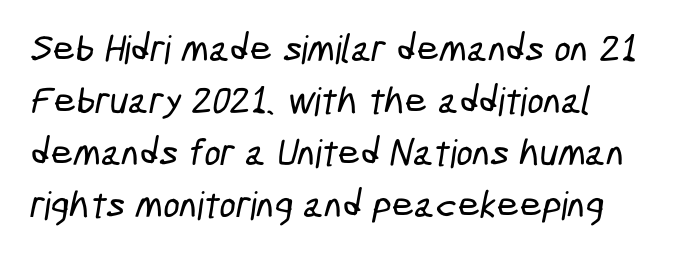
Is this a fixed-width face? No — the glyphs have proportional, varying widths. Successive baselines arrive at the customary interval. The tracking reads as untouched default to a designer's eye. The zone under the glyphs is completely vacant. Caption: multi-line text, flush left, ragged right.
